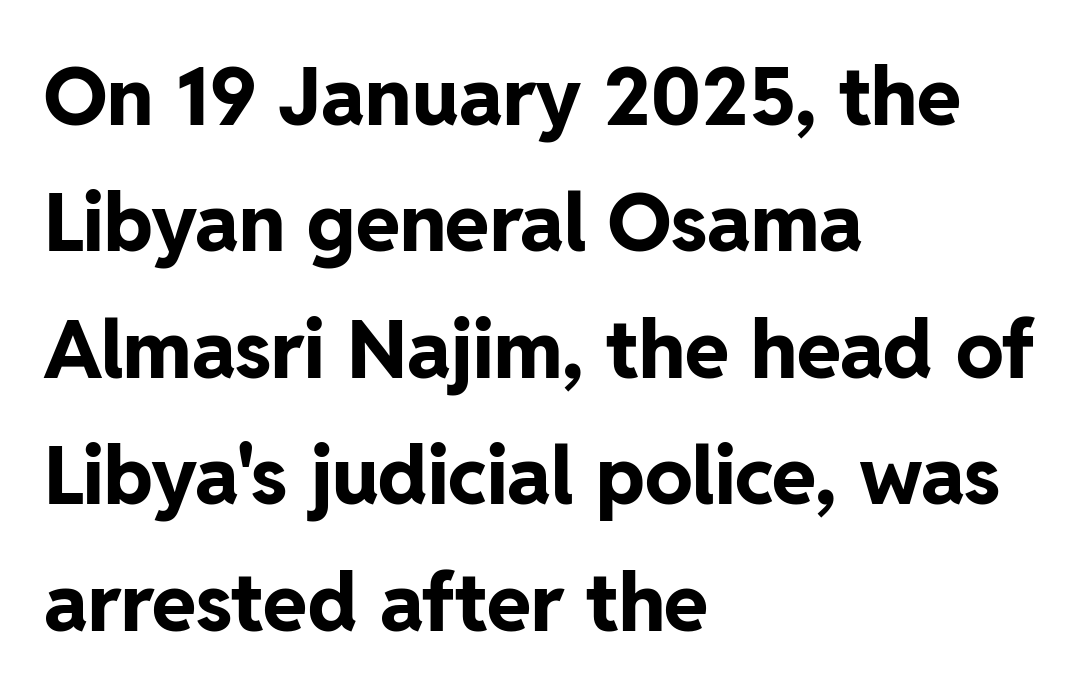
The image shows 80 px bold sans-serif type, upright; set left-aligned, normal line spacing (1.58x), normal letter spacing, not underlined; low stroke contrast and a medium x-height.
